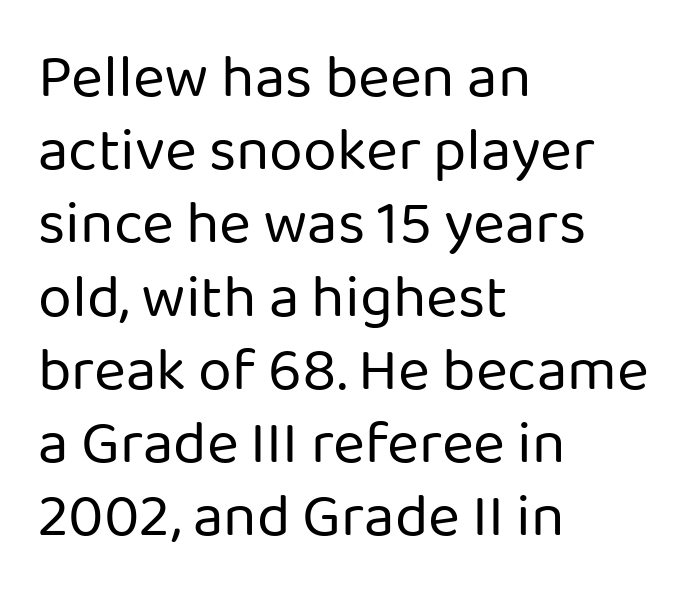
The image shows 61 px regular-weight sans-serif type, upright; set left-aligned, line spacing 1.2x, normal letter spacing, not underlined; low stroke contrast and a medium x-height.
